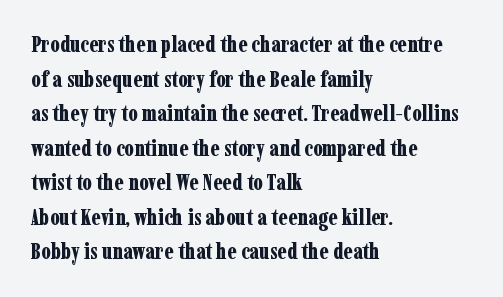
This sample uses an upright cut, with every glyph sitting square on the baseline. Whoever set this chose a conventional vertical rhythm. Students, note that the glyphs here touch the page at normal intervals. Strokes here are thick enough to call this a true bold.
